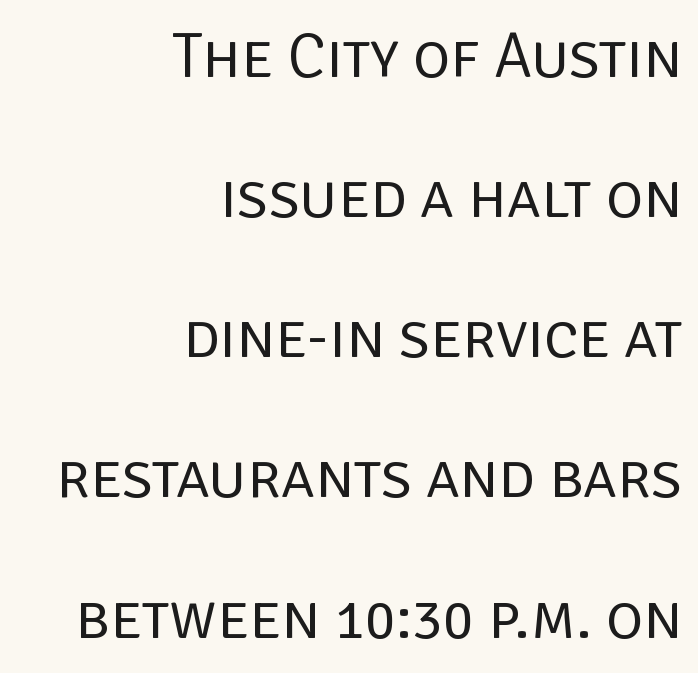
The lettering stays uniformly vertical, giving the passage a roman look. Glyph-to-glyph distance matches everyday printed text. Looks like regular typesetting: each glyph gets only the width it needs. Decoration check: the copy has no underline.
